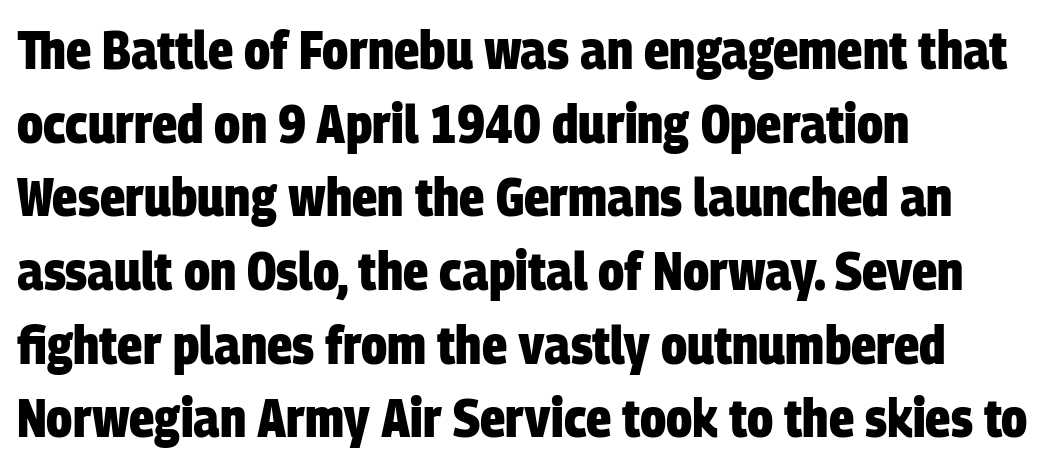
Q: Is the text bold? A: Yes.
Q: Is the typeface a serif or a sans-serif typeface? A: Sans-serif.
Q: Is the text underlined? A: No.
Q: How is the paragraph aligned? A: Left-aligned.
Q: Is the spacing between letters normal or unusually wide? A: Normal.
Q: Is the spacing between lines tight, normal or loose? A: Normal.
Q: Width (condensed, normal, or wide)? A: Condensed.
Q: Stroke contrast? A: Low.
Q: x-height? A: Large.
Q: Monospaced? A: No.
